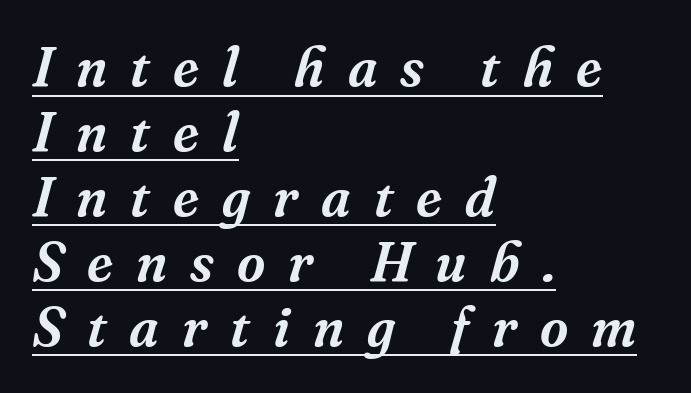
{"serif": "yes", "italic": "yes", "lean": "right", "slant_degrees": 16, "width": "normal", "stroke_contrast": "medium", "x_height": "medium", "monospaced": "no", "underline": "yes", "align": "left", "line_spacing_ratio": 1.18, "letter_spacing": "wide", "letter_spacing_em": 0.42, "glyph_px": 55}
